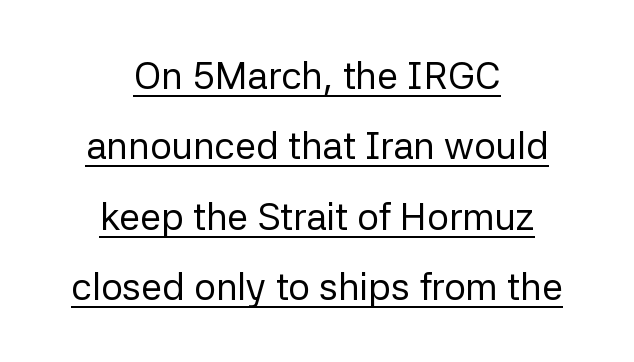
Posture: straight, roman, zero tilt. The paragraph has two soft edges and a firm central axis. In terms of letterspacing, this is plain default setting. Is the type heavy? It reads as light-to-regular instead. The letters advance in unequal steps, a hallmark of proportional type.
